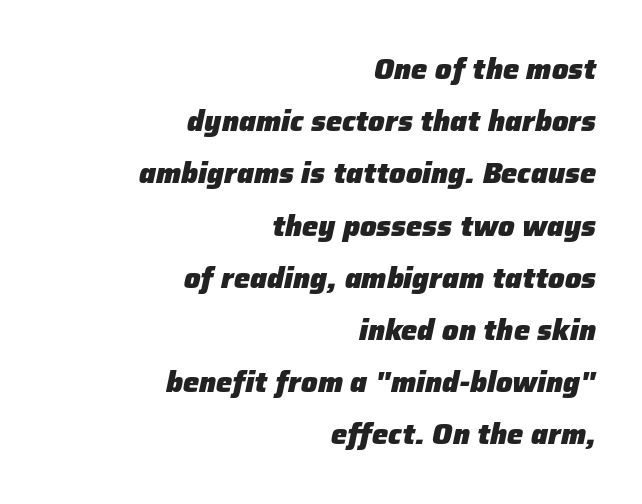
Set as a true bold cut, around the 700 mark. A student would call this right alignment; a typographer would say flush right, rag left. Here the designer chose a conventional face with non-uniform glyph widths. The face used here is rendered with its standard letterfit. The font's italic variant was chosen for this text.
